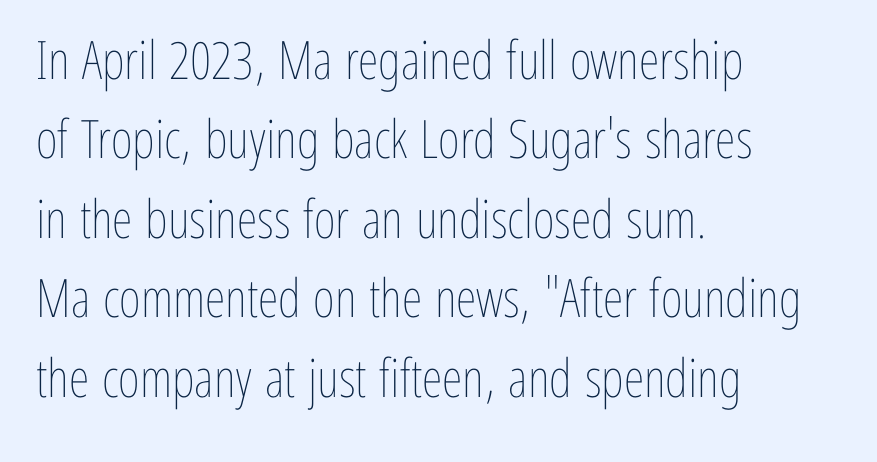
Q: Is the text bold? A: No.
Q: Is the text italic (slanted)? A: No, it is upright.
Q: Is the text underlined? A: No.
Q: How is the paragraph aligned? A: Left-aligned.
Q: Is the spacing between letters normal or unusually wide? A: Normal.
Q: Is the spacing between lines tight, normal or loose? A: Normal.
Q: Width (condensed, normal, or wide)? A: Condensed.
Q: Stroke contrast? A: Low.
Q: x-height? A: Medium.
Q: Monospaced? A: No.
